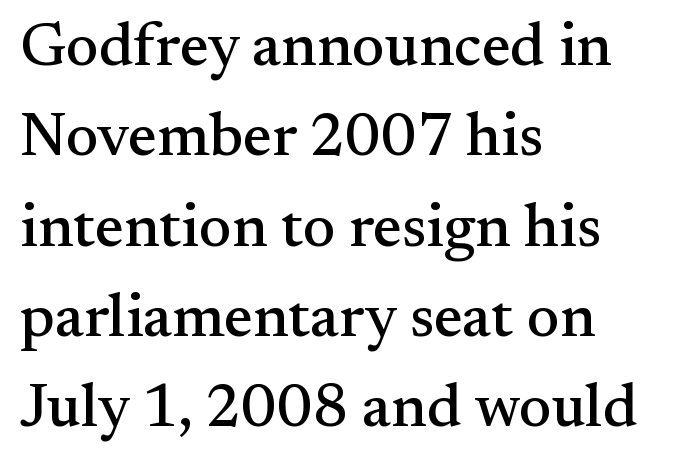
{"serif": "yes", "italic": "no", "width": "normal", "stroke_contrast": "medium", "x_height": "small", "monospaced": "no", "underline": "no", "align": "left", "line_spacing": "normal", "line_spacing_ratio": 1.48, "letter_spacing": "normal", "letter_spacing_em": 0.0, "glyph_px": 61}
